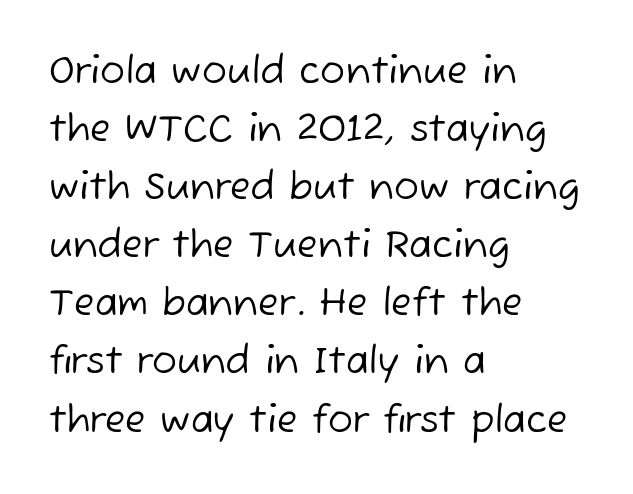
The image shows 37 px regular-weight sans-serif type; set left-aligned, normal line spacing (1.57x), normal letter spacing, not underlined; low stroke contrast and a medium x-height.
